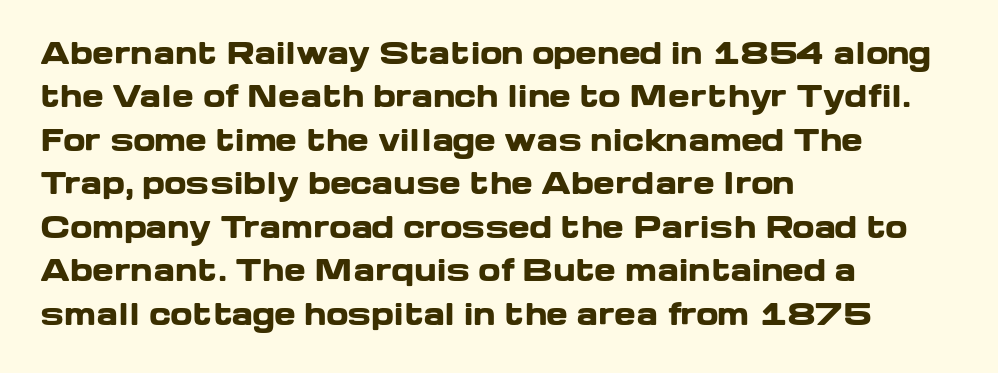
The image shows 29 px heavy, wide sans-serif type, upright; set left-aligned, normal line spacing (1.5x), normal letter spacing, not underlined; low stroke contrast and a medium x-height.
